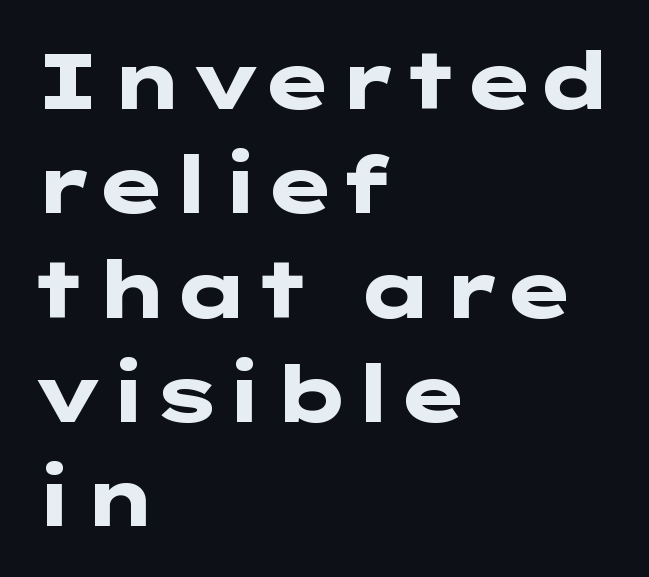
{"serif": "no", "italic": "no", "bold": "yes", "weight": "heavy", "width": "wide", "stroke_contrast": "low", "x_height": "medium", "underline": "no", "align": "left", "line_spacing": "normal", "line_spacing_ratio": 1.32, "letter_spacing": "normal", "letter_spacing_em": 0.0, "glyph_px": 79}
